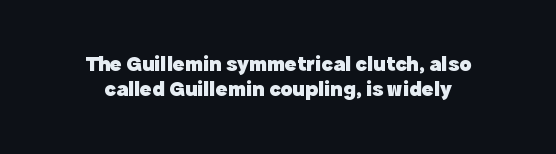
The lines in this sample share a center point and differ in where they start and stop. The specimen reads as upright at a glance. Spacing between characters is what you'd get straight out of the box. Just letters on the line, the space beneath them empty.
